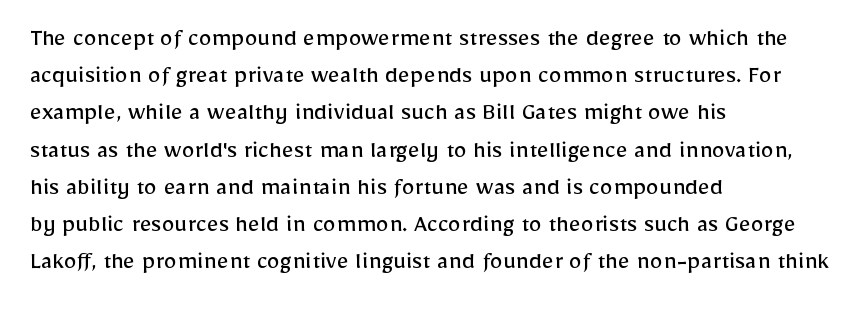
The rendering anchors every line to the left-hand side. A clean baseline with only descenders dipping below it. No chunkiness to these letters — they're not bold. Leading matches the norm, producing a regular column. Ascenders rise straight up at ninety degrees. Nobody touched the tracking dial on this one.
